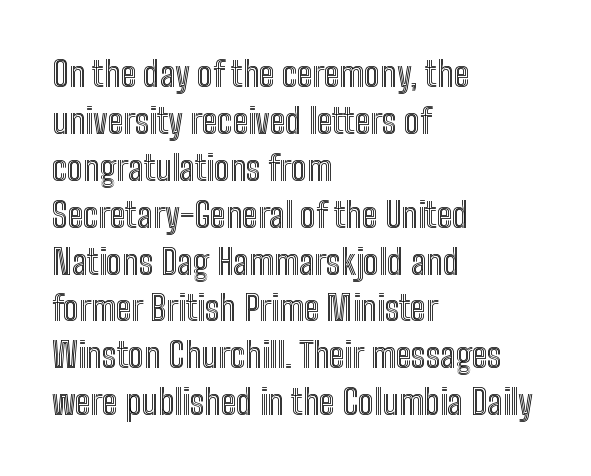
{"italic": "no", "width": "condensed", "x_height": "medium", "monospaced": "no", "underline": "no", "align": "left", "line_spacing": "normal", "line_spacing_ratio": 1.34, "letter_spacing": "normal", "letter_spacing_em": 0.0, "glyph_px": 35}
